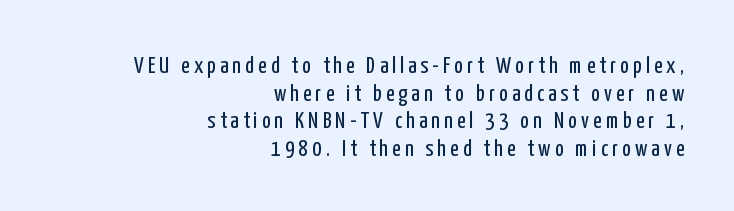
The image shows 23 px text type, upright; set right-aligned, line spacing 1.2x, not underlined.
